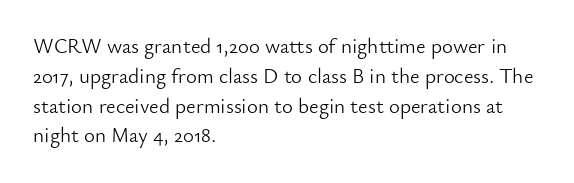
The image shows 21 px text type, upright; set left-aligned, normal line spacing (1.42x), normal letter spacing, not underlined.
